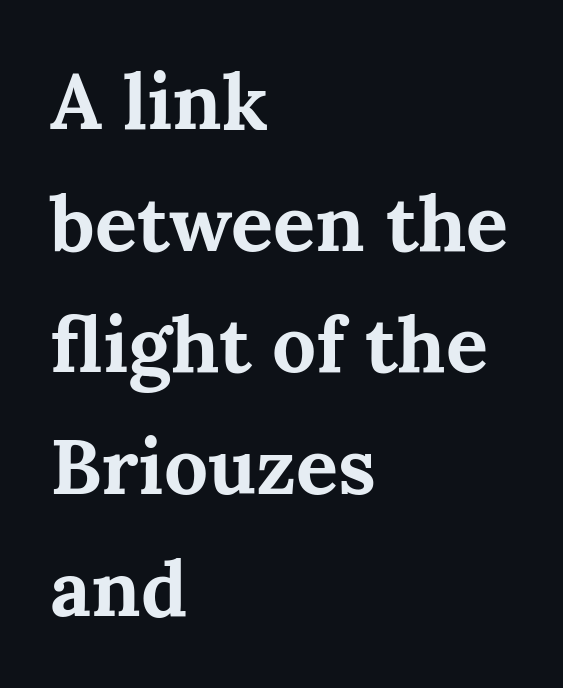
The font's upright variant was chosen for this text. In terms of letterspacing, this is plain default setting. One-word summary of the alignment: left. The specimen omits any rule beneath the text block's lines. Looks like regular typesetting: each glyph gets only the width it needs.
